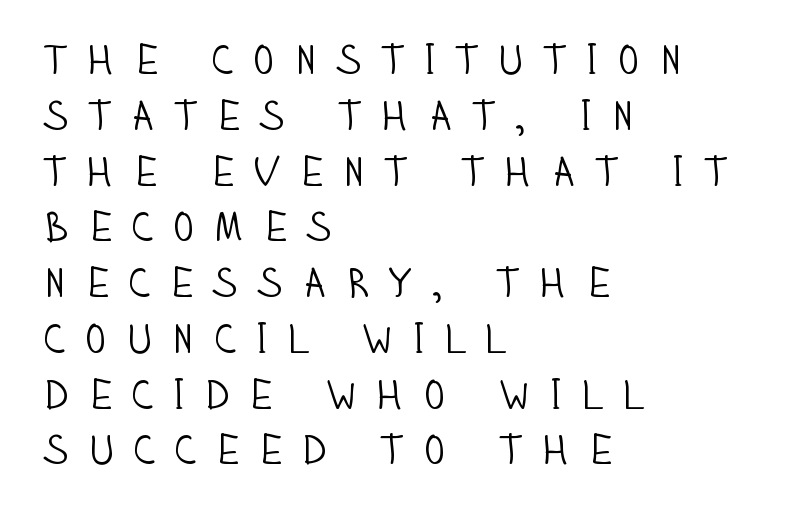
The image shows 41 px light, condensed sans-serif type, upright; set left-aligned, normal line spacing (1.36x), unusually wide letter spacing (+0.44 em), not underlined; low stroke contrast and a large x-height.
